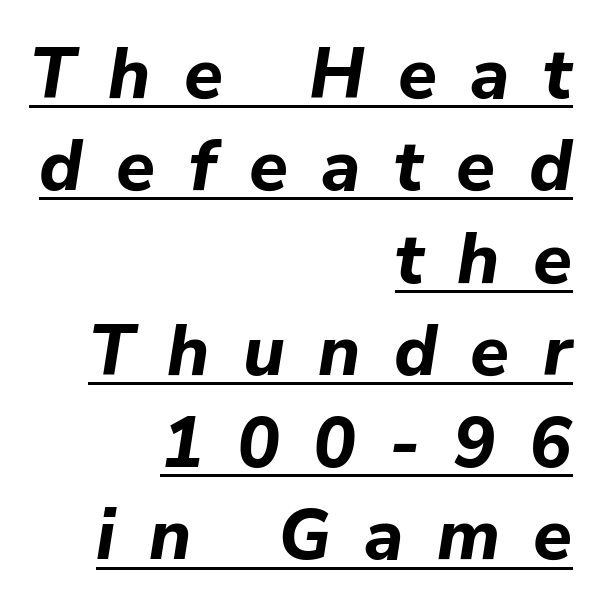
Q: Is the text bold? A: Yes.
Q: Is the text italic (slanted)? A: Yes, it leans right by about 9 degrees.
Q: Is the text underlined? A: Yes.
Q: How is the paragraph aligned? A: Right-aligned.
Q: Is the spacing between letters normal or unusually wide? A: Unusually wide.
Q: Is the spacing between lines tight, normal or loose? A: Normal.
Q: Width (condensed, normal, or wide)? A: Normal.
Q: Stroke contrast? A: Low.
Q: x-height? A: Medium.
Q: Monospaced? A: No.
